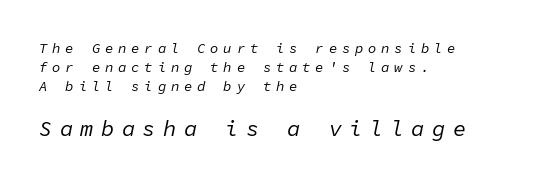
The image shows 22 px text type, italic (leaning right); set left-aligned, normal line spacing (1.36x), unusually wide letter spacing (+0.34 em), not underlined; the second (bottom) block is 1.57x larger.
